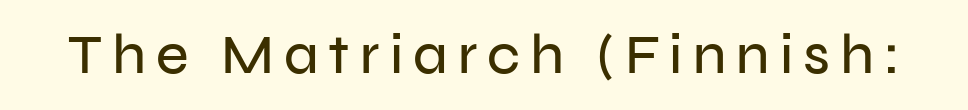
{"serif": "no", "italic": "no", "width": "normal", "stroke_contrast": "low", "x_height": "medium", "monospaced": "no", "underline": "no", "glyph_px": 56}
